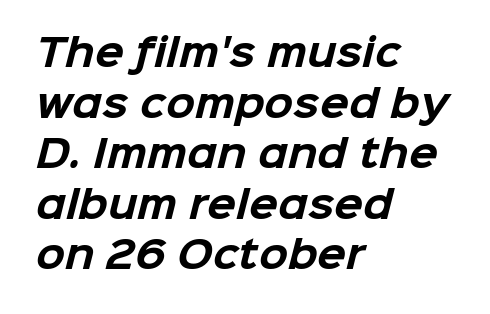
Q: Is the text bold? A: Yes.
Q: Is the typeface a serif or a sans-serif typeface? A: Sans-serif.
Q: Is the text underlined? A: No.
Q: How is the paragraph aligned? A: Left-aligned.
Q: Is the spacing between letters normal or unusually wide? A: Normal.
Q: Is the spacing between lines tight, normal or loose? A: Normal.
Q: Width (condensed, normal, or wide)? A: Normal.
Q: Stroke contrast? A: Low.
Q: x-height? A: Medium.
Q: Monospaced? A: No.
